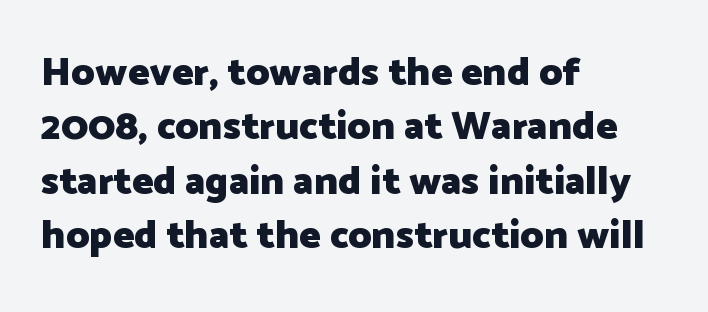
Q: Is the text bold? A: Yes.
Q: Is the text italic (slanted)? A: No, it is upright.
Q: Is the typeface a serif or a sans-serif typeface? A: Sans-serif.
Q: Is the text underlined? A: No.
Q: How is the paragraph aligned? A: Left-aligned.
Q: Is the spacing between letters normal or unusually wide? A: Normal.
Q: Is the spacing between lines tight, normal or loose? A: Normal.
Q: Width (condensed, normal, or wide)? A: Normal.
Q: Stroke contrast? A: Low.
Q: x-height? A: Medium.
Q: Monospaced? A: No.
